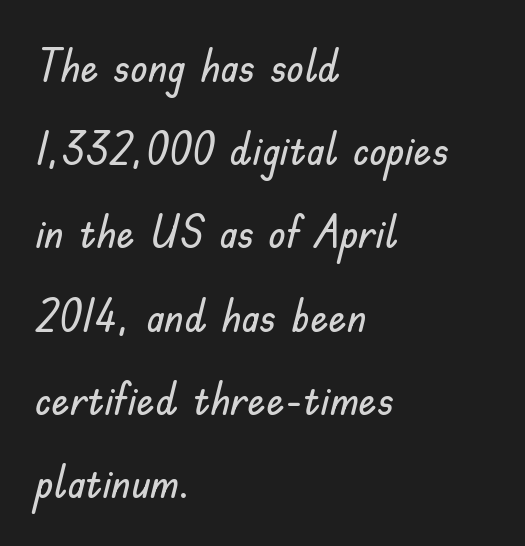
The image shows 45 px sans-serif type; set left-aligned, line spacing 1.85x, normal letter spacing, not underlined; low stroke contrast and a small x-height.
